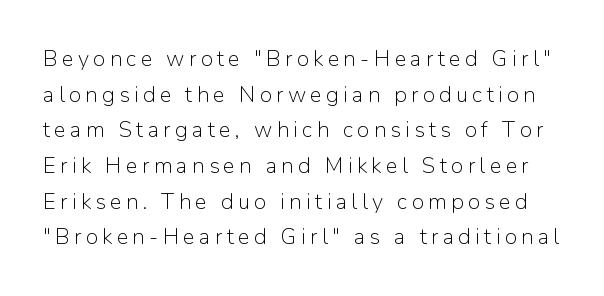
The image shows 22 px text type, upright; set normal line spacing (1.62x), unusually wide letter spacing (+0.2 em), not underlined.
